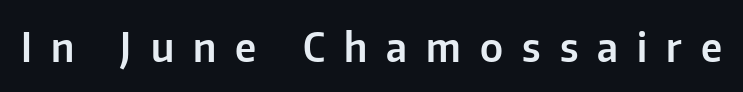
Q: Is the text italic (slanted)? A: No, it is upright.
Q: Is the typeface a serif or a sans-serif typeface? A: Sans-serif.
Q: Is the text underlined? A: No.
Q: Is the spacing between letters normal or unusually wide? A: Unusually wide.
Q: Width (condensed, normal, or wide)? A: Normal.
Q: Stroke contrast? A: Low.
Q: x-height? A: Medium.
Q: Monospaced? A: No.
